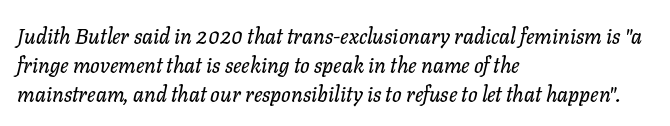
{"italic": "yes", "lean": "right", "slant_degrees": 11, "underline": "no", "align": "left", "line_spacing": "normal", "line_spacing_ratio": 1.37, "letter_spacing": "normal", "letter_spacing_em": 0.0, "glyph_px": 21}
